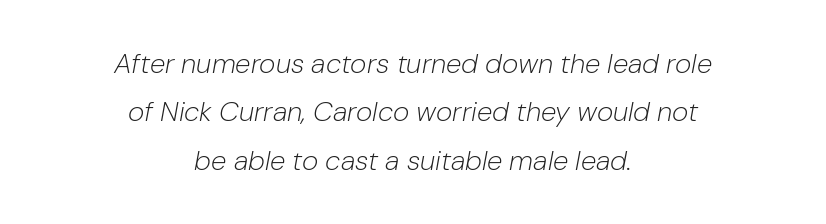
Descenders hang freely into open space. The weight would be labelled regular, book, light, or lighter still. Yep, that's italic — everything's leaning. This rendering uses center alignment, leaving both contours irregular but symmetric. Tracking value appears to be zero — textbook default spacing. These lines are rendered in a variable-pitch font.
